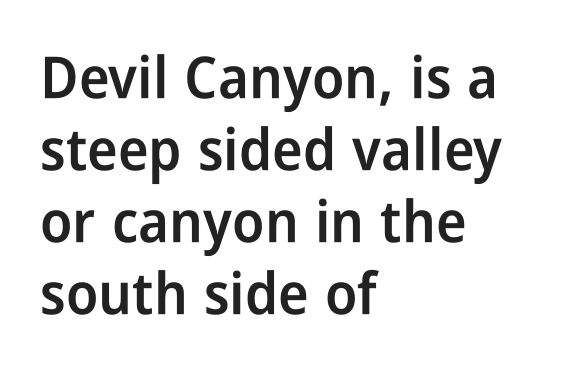
{"serif": "no", "italic": "no", "bold": "semi", "weight": "semibold", "width": "condensed", "stroke_contrast": "low", "x_height": "medium", "monospaced": "no", "underline": "no", "align": "left", "line_spacing_ratio": 1.24, "letter_spacing": "normal", "letter_spacing_em": 0.0, "glyph_px": 58}
